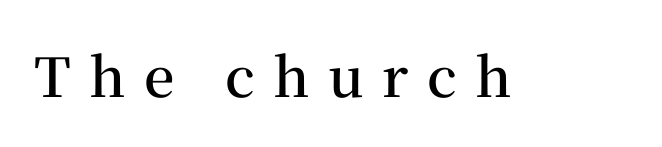
The image shows 54 px semibold serif type, upright; set unusually wide letter spacing (+0.34 em), not underlined; medium stroke contrast and a medium x-height.
